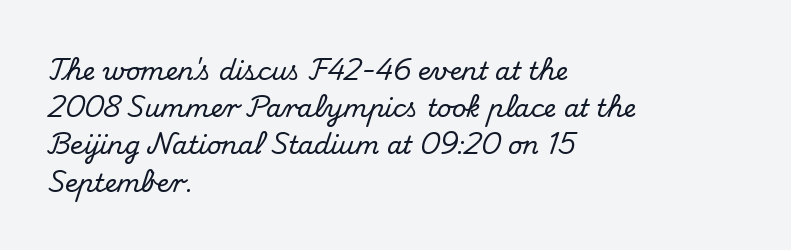
The image shows 25 px text type; set left-aligned, normal line spacing (1.49x), normal letter spacing, not underlined.
